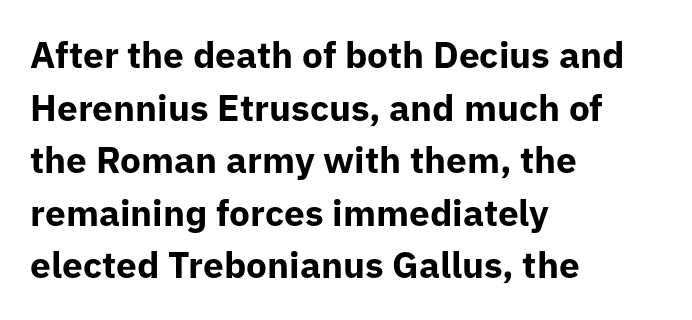
Q: Is the text bold? A: Yes.
Q: Is the text italic (slanted)? A: No, it is upright.
Q: Is the typeface a serif or a sans-serif typeface? A: Sans-serif.
Q: Is the text underlined? A: No.
Q: How is the paragraph aligned? A: Left-aligned.
Q: Is the spacing between letters normal or unusually wide? A: Normal.
Q: Is the spacing between lines tight, normal or loose? A: Normal.
Q: Width (condensed, normal, or wide)? A: Normal.
Q: Stroke contrast? A: Low.
Q: x-height? A: Medium.
Q: Monospaced? A: No.
